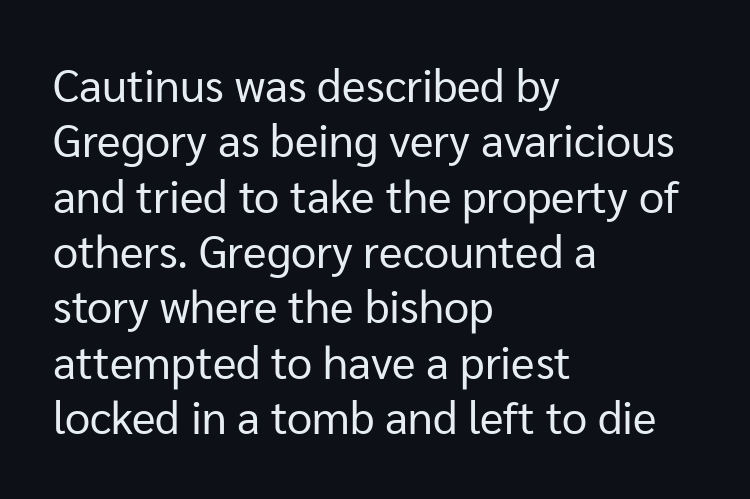
A typesetter would label this face a sans. Layout note: lines flush left. Honestly, the letter spacing is just normal — you wouldn't notice it. The letters look calm and open, with moderate or lighter stems. Is this a fixed-width face? No — the glyphs have proportional, varying widths.
